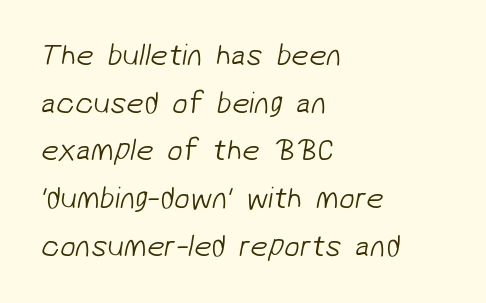
The image shows 31 px light sans-serif type; set left-aligned, normal line spacing (1.54x), normal letter spacing, not underlined; low stroke contrast and a medium x-height.
